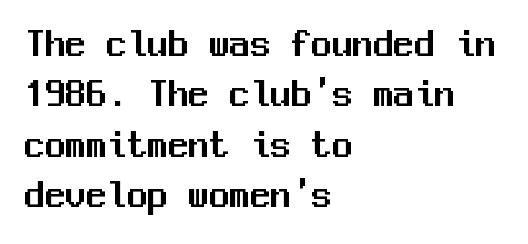
One-word summary of the alignment: left. What kind of face is this? One without serifs — a sans. No word sits above an underline. Fixed-width glyphs throughout — classic coding-font behaviour.
